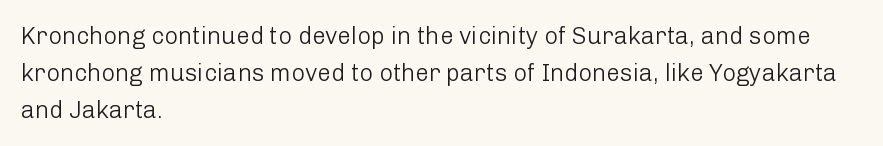
Q: Is the text bold? A: No.
Q: Is the text italic (slanted)? A: No, it is upright.
Q: Is the text underlined? A: No.
Q: How is the paragraph aligned? A: Left-aligned.
Q: Is the spacing between letters normal or unusually wide? A: Normal.
Q: Is the spacing between lines tight, normal or loose? A: Normal.
